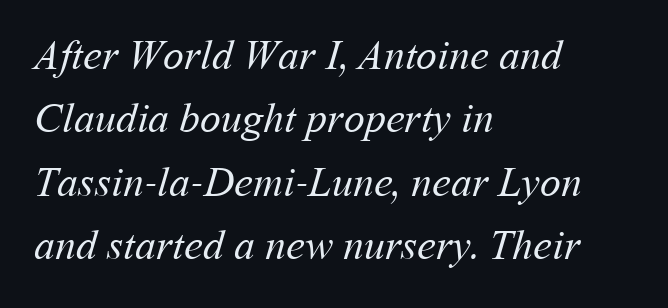
{"bold": "no", "weight": "regular", "width": "normal", "stroke_contrast": "medium", "x_height": "medium", "monospaced": "no", "underline": "no", "align": "left", "line_spacing": "normal", "line_spacing_ratio": 1.51, "letter_spacing": "normal", "letter_spacing_em": 0.0, "glyph_px": 42}
